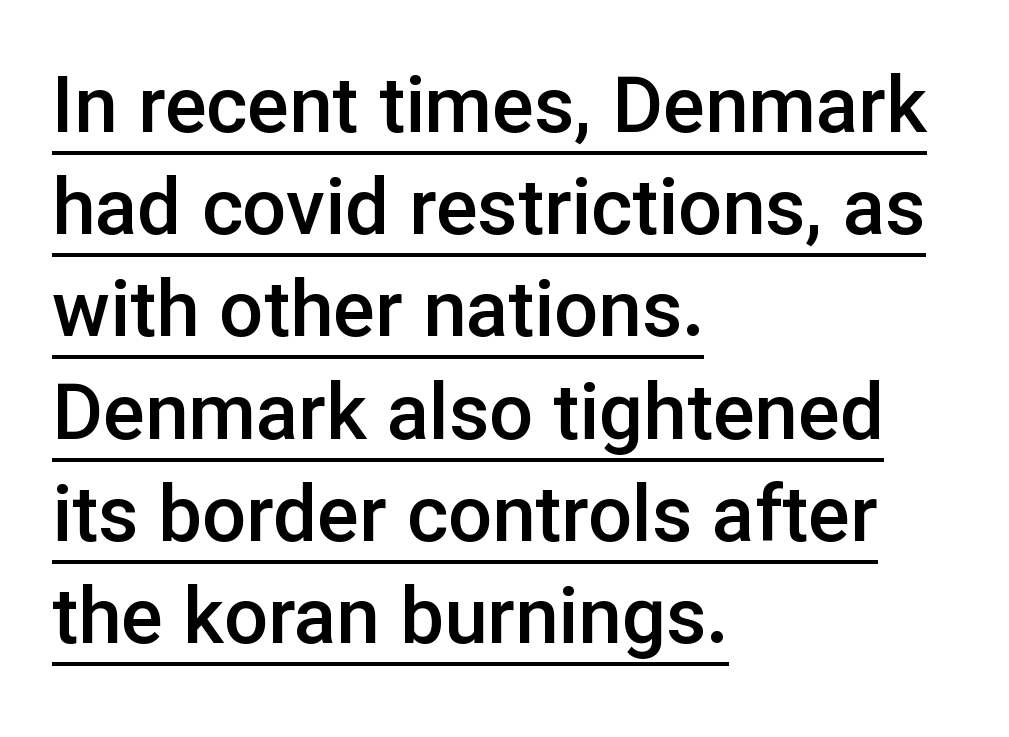
The image shows 78 px semibold sans-serif type, upright; set left-aligned, normal line spacing (1.31x), normal letter spacing, underlined; low stroke contrast and a medium x-height.
